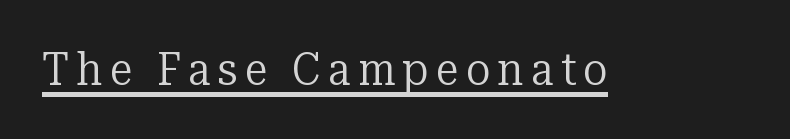
Weight: in the light-to-regular range. This rendering employs a face with finishing strokes, i.e., a serif. A typographer would call this underscored text. When letters stand straight like this, we call the style roman or upright.
